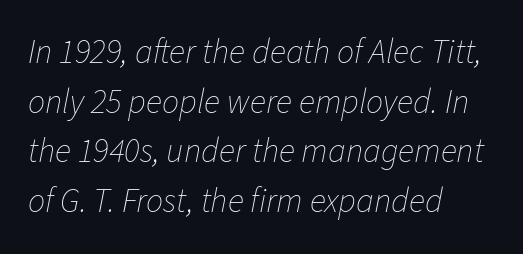
{"italic": "yes", "lean": "right", "slant_degrees": 11, "bold": "no", "weight": "thin", "width": "normal", "stroke_contrast": "low", "x_height": "medium", "monospaced": "no", "underline": "no", "align": "left", "line_spacing": "normal", "line_spacing_ratio": 1.46, "letter_spacing": "normal", "letter_spacing_em": 0.0, "glyph_px": 34}
